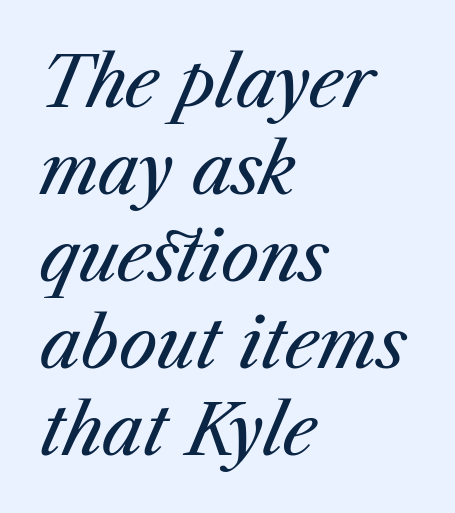
The image shows 69 px regular-weight type, italic (leaning right); set left-aligned, normal line spacing (1.26x), normal letter spacing, not underlined; medium stroke contrast and a medium x-height.
